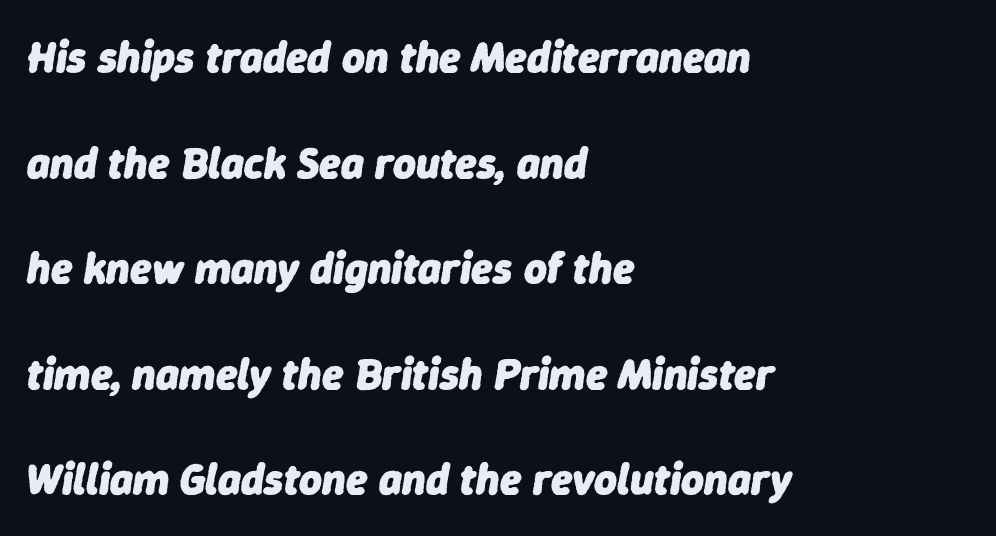
{"italic": "yes", "lean": "right", "slant_degrees": 9, "bold": "yes", "weight": "heavy", "width": "normal", "stroke_contrast": "low", "x_height": "medium", "monospaced": "no", "underline": "no", "align": "left", "line_spacing": "loose", "line_spacing_ratio": 2.4, "letter_spacing": "normal", "letter_spacing_em": 0.0, "glyph_px": 44}
